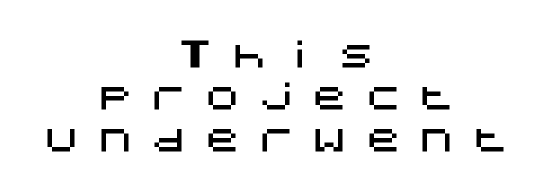
Nope, no serifs anywhere on these letters. The paragraph shown floats in the horizontal middle. Posture: upright roman. Descenders hang freely into open space.
